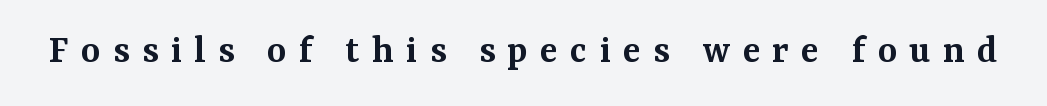
The image shows 41 px semibold serif type, upright; set unusually wide letter spacing (+0.3 em), not underlined; medium stroke contrast and a medium x-height.
